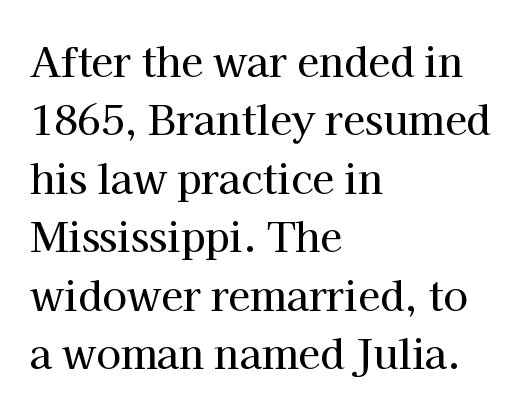
Q: Is the text italic (slanted)? A: No, it is upright.
Q: Is the typeface a serif or a sans-serif typeface? A: Serif.
Q: Is the text underlined? A: No.
Q: How is the paragraph aligned? A: Left-aligned.
Q: Is the spacing between letters normal or unusually wide? A: Normal.
Q: Is the spacing between lines tight, normal or loose? A: Normal.
Q: Width (condensed, normal, or wide)? A: Normal.
Q: Stroke contrast? A: High.
Q: x-height? A: Medium.
Q: Monospaced? A: No.
